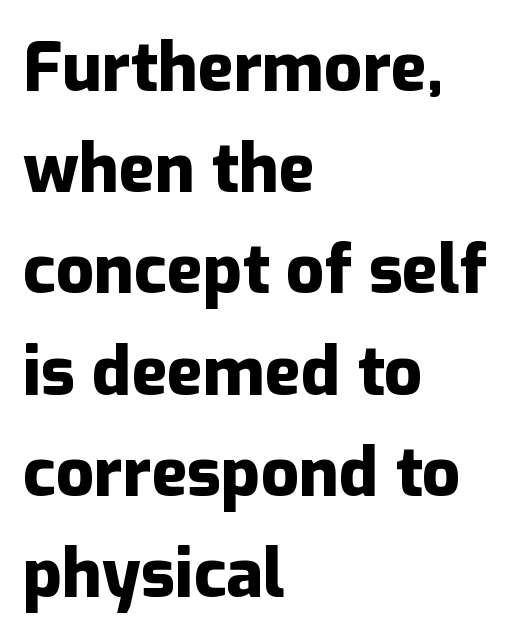
The image shows 67 px heavy sans-serif type, upright; set left-aligned, normal line spacing (1.51x), normal letter spacing, not underlined; low stroke contrast and a medium x-height.
